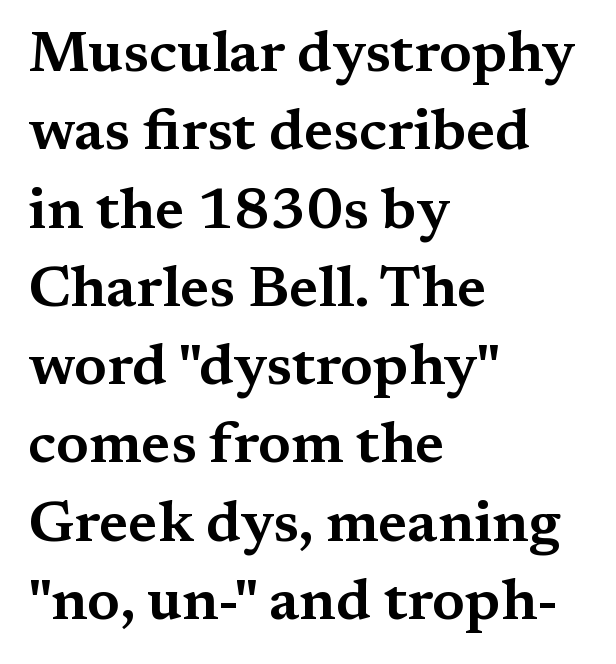
The image shows 58 px wide serif type, upright; set left-aligned, normal line spacing (1.35x), normal letter spacing, not underlined; medium stroke contrast and a medium x-height.
